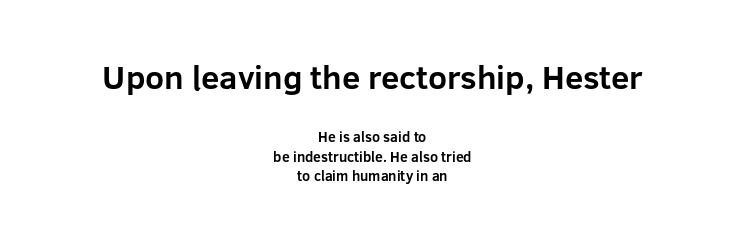
Q: Is the text bold? A: Yes.
Q: Is the text italic (slanted)? A: No, it is upright.
Q: Is the typeface a serif or a sans-serif typeface? A: Sans-serif.
Q: Is the text underlined? A: No.
Q: How is the paragraph aligned? A: Centered.
Q: Is the spacing between letters normal or unusually wide? A: Normal.
Q: Is the spacing between lines tight, normal or loose? A: Normal.
Q: Which block of text is set in a larger size, the first (top) or the second (bottom)? A: The first (top) one.
Q: Width (condensed, normal, or wide)? A: Normal.
Q: Stroke contrast? A: Low.
Q: x-height? A: Medium.
Q: Monospaced? A: No.
